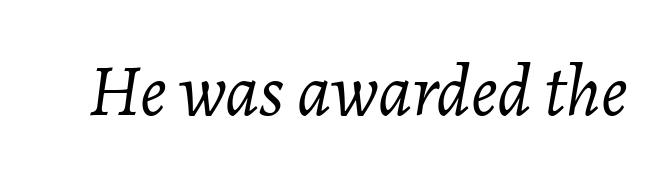
The image shows 74 px light type, italic (leaning right); set normal letter spacing, not underlined; low stroke contrast and a medium x-height.
